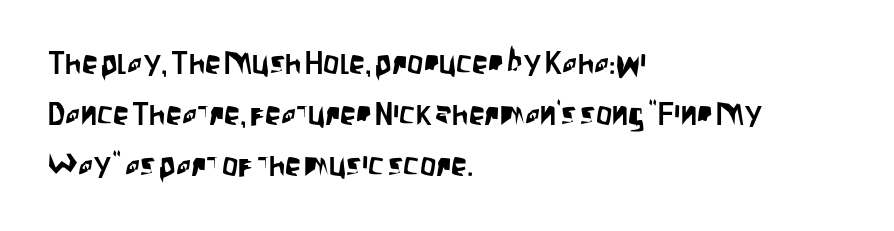
Q: Is the text italic (slanted)? A: No, it is upright.
Q: Is the typeface a serif or a sans-serif typeface? A: Sans-serif.
Q: Is the text underlined? A: No.
Q: How is the paragraph aligned? A: Left-aligned.
Q: Is the spacing between letters normal or unusually wide? A: Normal.
Q: Is the spacing between lines tight, normal or loose? A: Normal.
Q: Width (condensed, normal, or wide)? A: Condensed.
Q: Stroke contrast? A: Low.
Q: x-height? A: Large.
Q: Monospaced? A: No.
